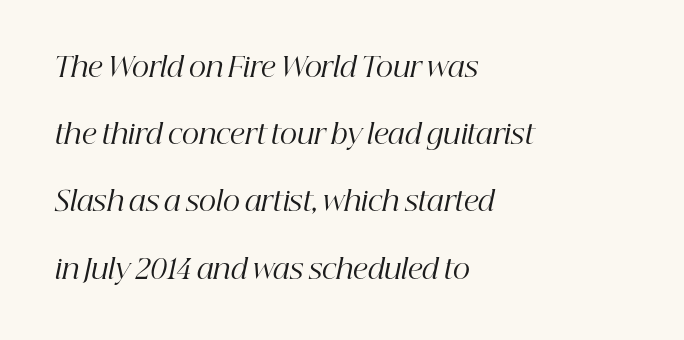
{"italic": "yes", "lean": "right", "slant_degrees": 12, "bold": "no", "underline": "no", "align": "left", "line_spacing": "loose", "line_spacing_ratio": 2.49, "letter_spacing": "normal", "letter_spacing_em": 0.0, "glyph_px": 27}
